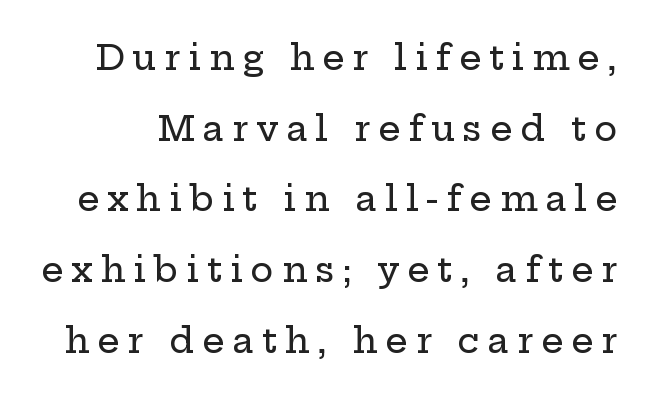
The text was rendered using a seriffed face with decorative stroke endings. Students, observe: this is what heavily led, spacious text looks like. Spacing verdict: proportional, widths tailored to each character. Do the letters lean? They stand straight. Descender tails drop into unmarked territory.
